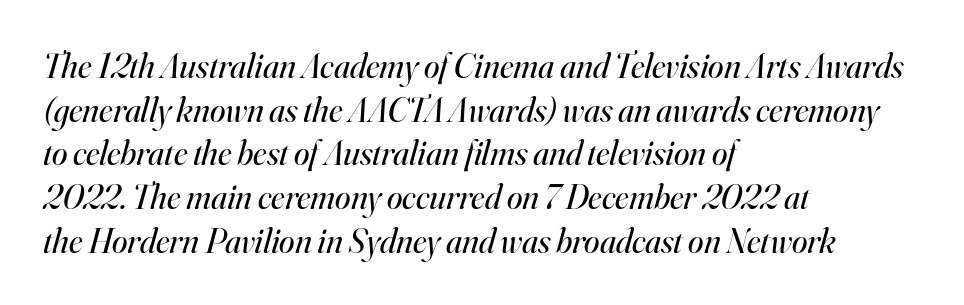
The image shows 35 px regular-weight serif type, italic (leaning right); set left-aligned, normal line spacing (1.25x), normal letter spacing, not underlined; high stroke contrast and a small x-height.
